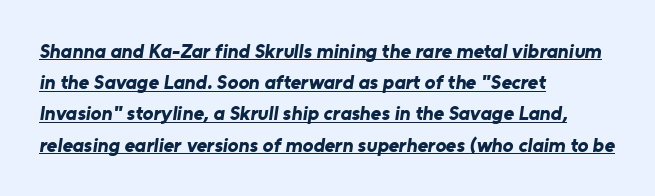
{"bold": "yes", "underline": "yes", "align": "left", "line_spacing": "normal", "line_spacing_ratio": 1.56, "letter_spacing": "normal", "letter_spacing_em": 0.0, "glyph_px": 20}
